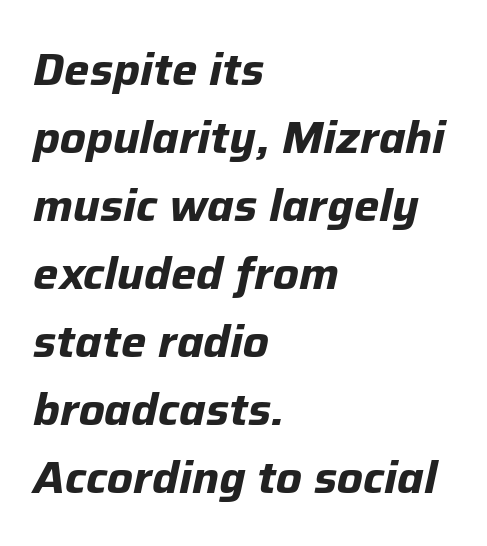
Q: Is the text bold? A: Yes.
Q: Is the text italic (slanted)? A: Yes, it leans right by about 12 degrees.
Q: Is the text underlined? A: No.
Q: How is the paragraph aligned? A: Left-aligned.
Q: Is the spacing between letters normal or unusually wide? A: Normal.
Q: Is the spacing between lines tight, normal or loose? A: Normal.
Q: Width (condensed, normal, or wide)? A: Normal.
Q: Stroke contrast? A: Low.
Q: x-height? A: Medium.
Q: Monospaced? A: No.
